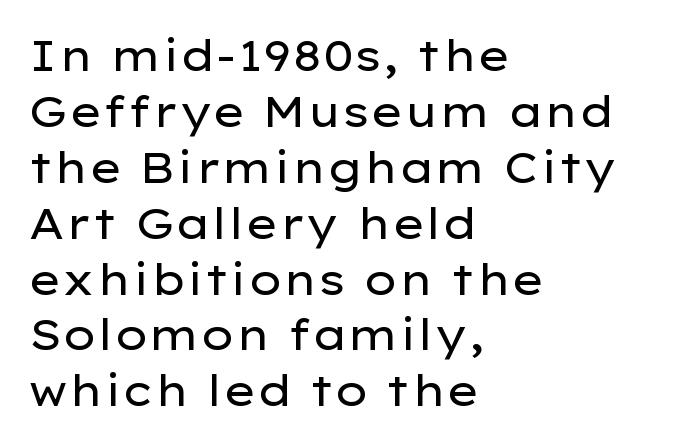
Each stroke keeps to a modest, everyday thickness or less. Notice how the passage keeps a crisp vertical edge on the left only. Between one letter and the next there's only the usual sliver of space. Vertical spacing — default. Honestly, there is no underline to notice here at all. The letters stand upright; this is a roman face.
